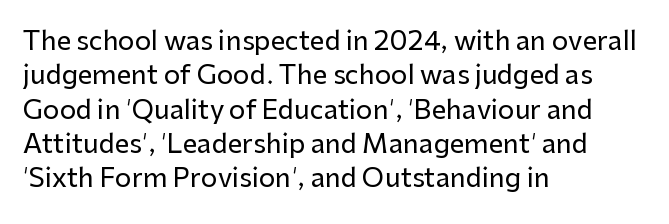
Q: Is the text italic (slanted)? A: No, it is upright.
Q: Is the text underlined? A: No.
Q: How is the paragraph aligned? A: Left-aligned.
Q: Is the spacing between letters normal or unusually wide? A: Normal.
Q: Is the spacing between lines tight, normal or loose? A: Normal.
